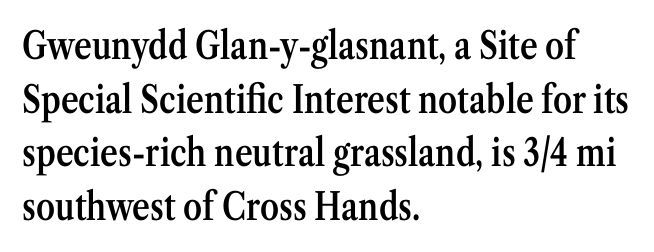
Each letter's strokes conclude with small projecting serifs. The ragged edge is on the right, which tells us the setting is flush left. Look at the stroke-to-counter ratio: somewhat heavy, a semibold. This sample uses plain, unmodified letter spacing. The space directly below the letters is spotless. Note the varied advance widths — an 'i' is clearly narrower than an 'm'.
